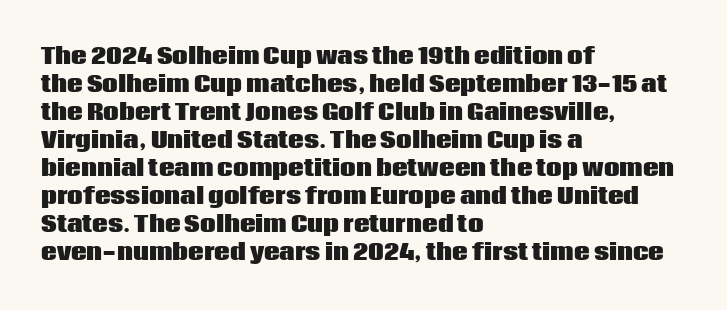
The image shows 22 px bold type, upright; set left-aligned, normal line spacing (1.27x), normal letter spacing, not underlined.
